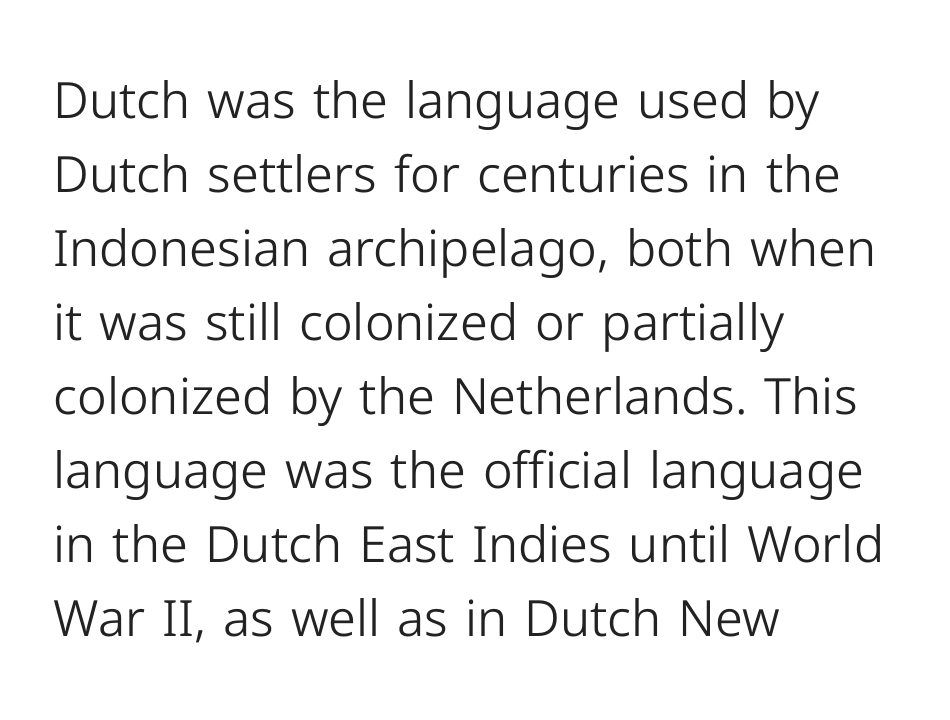
Q: Is the text bold? A: No.
Q: Is the text italic (slanted)? A: No, it is upright.
Q: Is the typeface a serif or a sans-serif typeface? A: Sans-serif.
Q: Is the text underlined? A: No.
Q: How is the paragraph aligned? A: Left-aligned.
Q: Is the spacing between letters normal or unusually wide? A: Normal.
Q: Is the spacing between lines tight, normal or loose? A: Normal.
Q: Width (condensed, normal, or wide)? A: Normal.
Q: Stroke contrast? A: Low.
Q: x-height? A: Medium.
Q: Monospaced? A: No.
